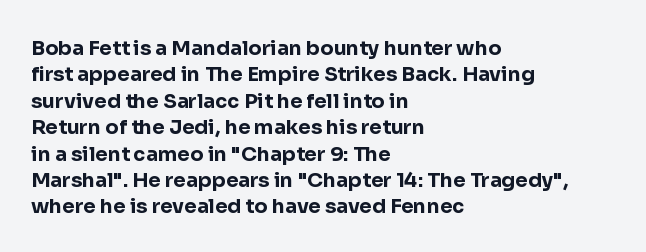
No extra tracking has been applied to these lines. The font is running at its bold setting. Students, observe: this is what conventionally led text looks like. Ascenders rise straight up at ninety degrees.
